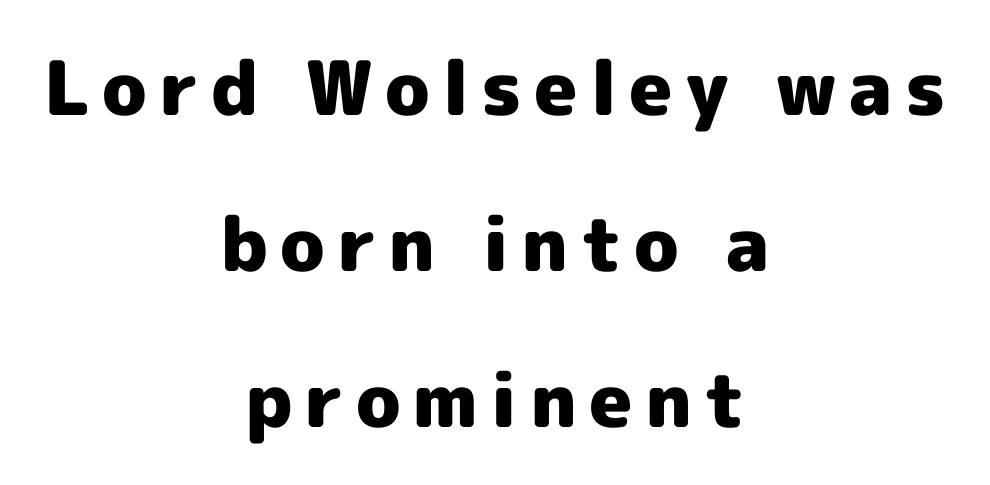
{"serif": "no", "italic": "no", "bold": "yes", "weight": "heavy", "width": "normal", "x_height": "medium", "monospaced": "no", "underline": "no", "align": "center", "line_spacing": "loose", "line_spacing_ratio": 2.08, "glyph_px": 75}
